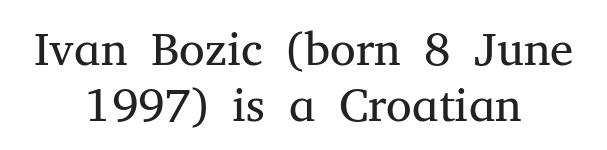
Q: Is the text bold? A: No.
Q: Is the text italic (slanted)? A: No, it is upright.
Q: Is the typeface a serif or a sans-serif typeface? A: Serif.
Q: Is the text underlined? A: No.
Q: How is the paragraph aligned? A: Centered.
Q: Is the spacing between letters normal or unusually wide? A: Normal.
Q: Width (condensed, normal, or wide)? A: Normal.
Q: Stroke contrast? A: Medium.
Q: x-height? A: Medium.
Q: Monospaced? A: No.
